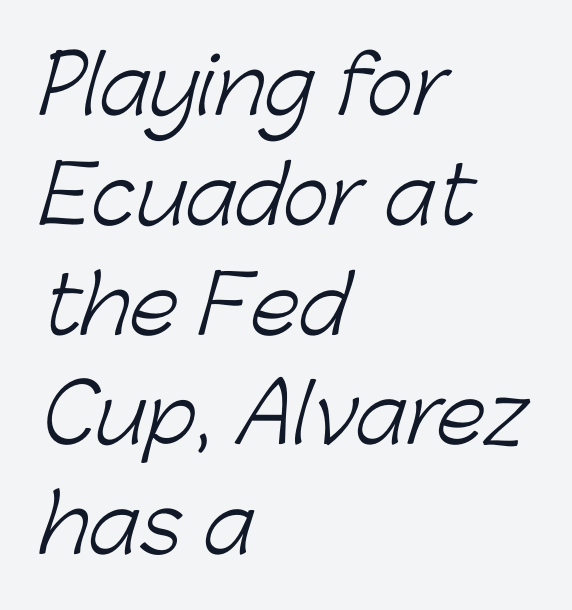
Q: Is the text bold? A: No.
Q: Is the typeface a serif or a sans-serif typeface? A: Sans-serif.
Q: Is the text underlined? A: No.
Q: How is the paragraph aligned? A: Left-aligned.
Q: Is the spacing between letters normal or unusually wide? A: Normal.
Q: Is the spacing between lines tight, normal or loose? A: Normal.
Q: Width (condensed, normal, or wide)? A: Normal.
Q: Stroke contrast? A: Low.
Q: x-height? A: Medium.
Q: Monospaced? A: No.
